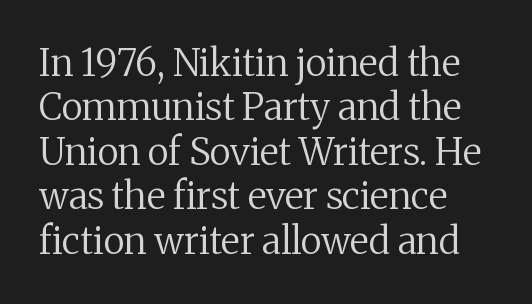
The typeface chosen for these lines features serifs. The passage shown is not bold in any degree. Decoration check: the copy has no underline. Caption: multi-line text, flush left, ragged right.
